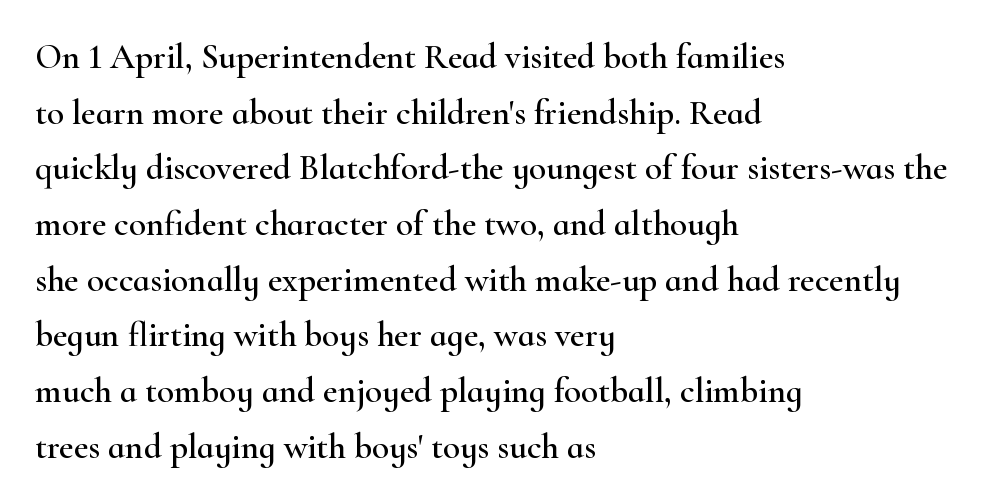
The image shows 35 px wide serif type, upright; set left-aligned, normal line spacing (1.59x), normal letter spacing, not underlined; high stroke contrast and a small x-height.
